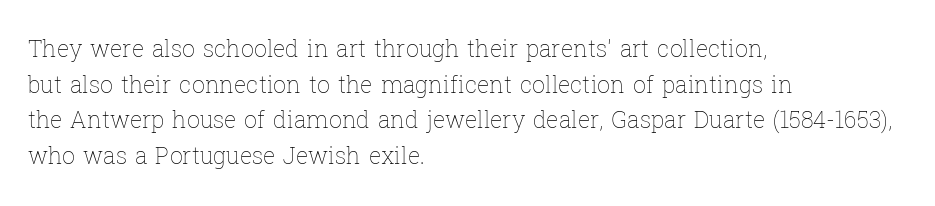
{"italic": "no", "bold": "no", "underline": "no", "align": "left", "line_spacing": "normal", "line_spacing_ratio": 1.55, "letter_spacing": "normal", "letter_spacing_em": 0.0, "glyph_px": 23}
